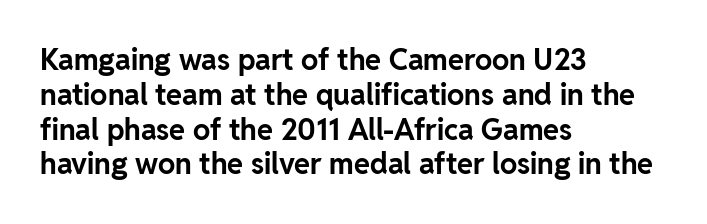
The image shows 29 px bold sans-serif type, upright; set left-aligned, line spacing 1.2x, normal letter spacing, not underlined; low stroke contrast and a medium x-height.
